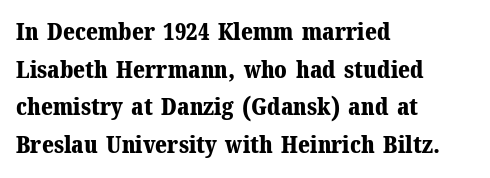
The image shows 24 px bold type, upright; set left-aligned, normal line spacing (1.57x), normal letter spacing, not underlined.
